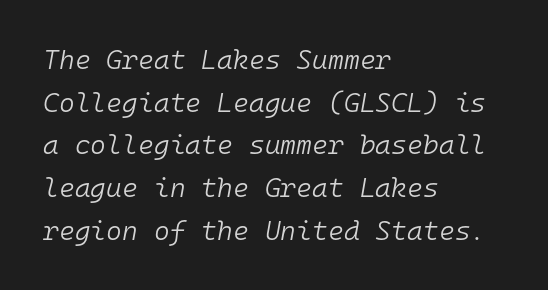
The image shows 27 px text type, italic (leaning right); set left-aligned, normal line spacing (1.58x), normal letter spacing, not underlined.
